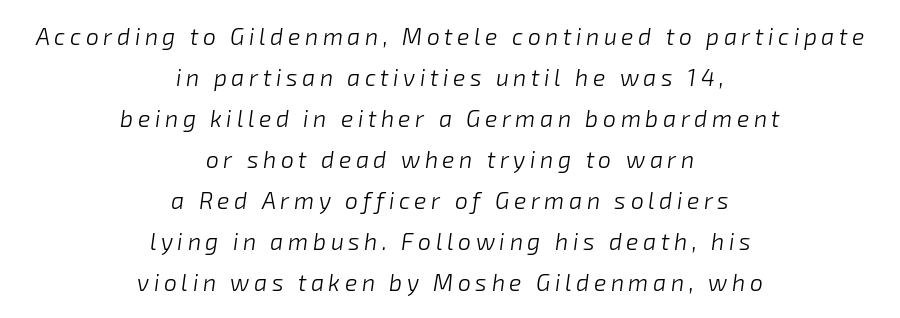
Q: Is the text bold? A: No.
Q: Is the text italic (slanted)? A: Yes, it leans right by about 8 degrees.
Q: Is the text underlined? A: No.
Q: How is the paragraph aligned? A: Centered.
Q: Is the spacing between letters normal or unusually wide? A: Unusually wide.
